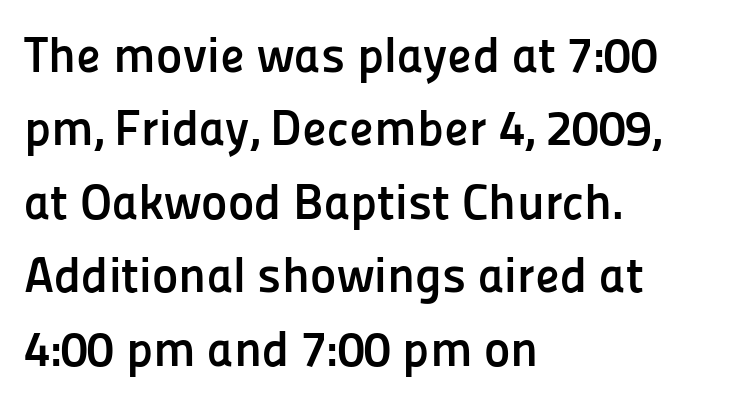
The image shows 50 px semibold sans-serif type, upright; set left-aligned, normal line spacing (1.47x), normal letter spacing, not underlined; low stroke contrast and a medium x-height.
